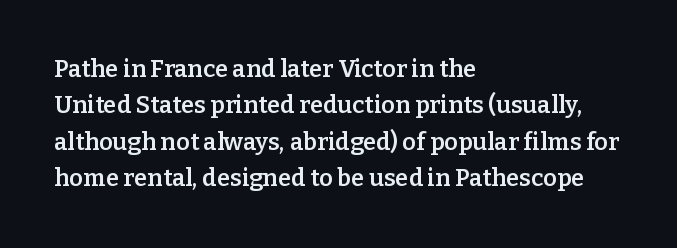
{"italic": "no", "bold": "semi", "underline": "no", "align": "left", "line_spacing": "normal", "line_spacing_ratio": 1.52, "letter_spacing": "normal", "letter_spacing_em": 0.0, "glyph_px": 24}
